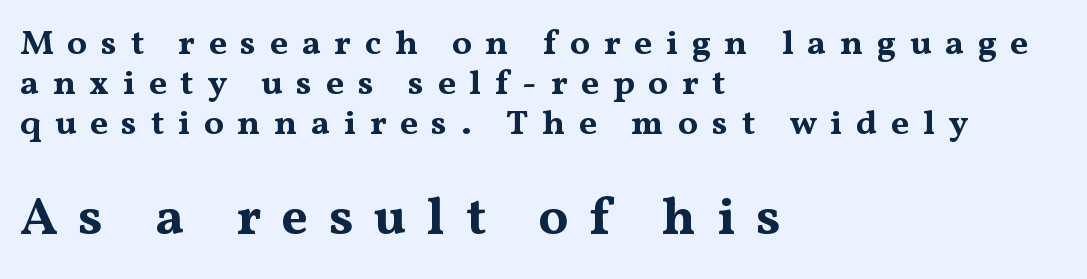
{"serif": "yes", "italic": "no", "bold": "yes", "weight": "bold", "width": "wide", "stroke_contrast": "medium", "x_height": "medium", "monospaced": "no", "underline": "no", "align": "left", "line_spacing": "tight", "line_spacing_ratio": 1.15, "letter_spacing": "wide", "letter_spacing_em": 0.39, "larger_block": "second", "size_ratio": 1.51, "glyph_px": 53}
